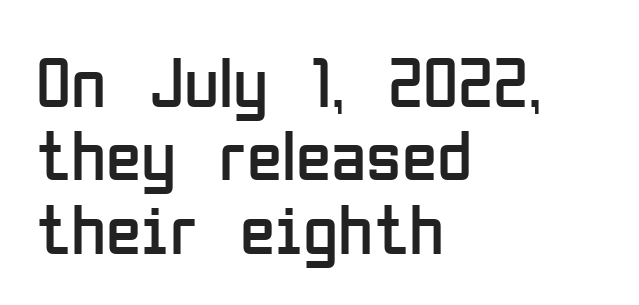
Q: Is the text bold? A: No.
Q: Is the text italic (slanted)? A: No, it is upright.
Q: Is the typeface a serif or a sans-serif typeface? A: Sans-serif.
Q: Is the text underlined? A: No.
Q: How is the paragraph aligned? A: Left-aligned.
Q: Is the spacing between letters normal or unusually wide? A: Normal.
Q: Is the spacing between lines tight, normal or loose? A: Tight.
Q: Width (condensed, normal, or wide)? A: Condensed.
Q: Stroke contrast? A: Low.
Q: x-height? A: Medium.
Q: Monospaced? A: No.
